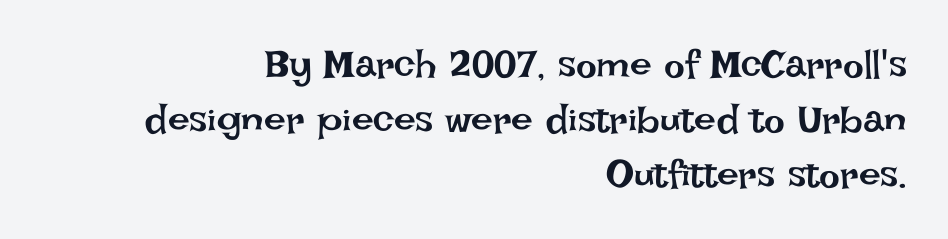
{"italic": "no", "bold": "no", "weight": "regular", "width": "normal", "stroke_contrast": "low", "x_height": "large", "monospaced": "no", "underline": "no", "align": "right", "line_spacing": "normal", "line_spacing_ratio": 1.41, "letter_spacing": "normal", "letter_spacing_em": 0.0, "glyph_px": 39}
